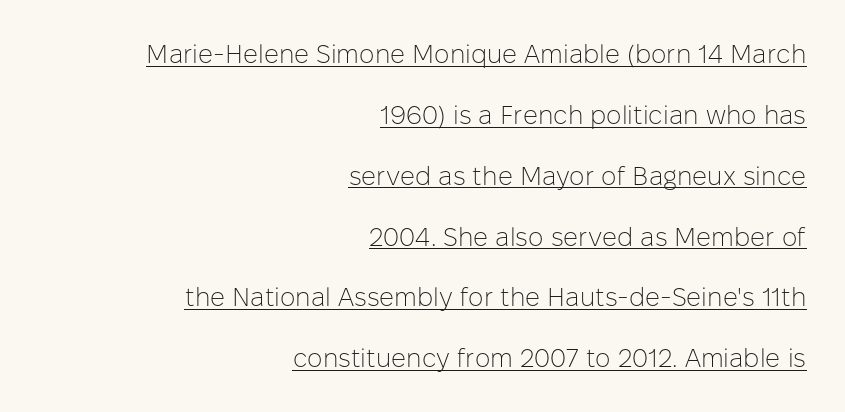
Rendered with straight, roman letterforms. Line endings align vertically; line beginnings do not. The rendering uses a large line-height, opening up the rows. Like a heading marked for emphasis, these lines bear an underscore.
